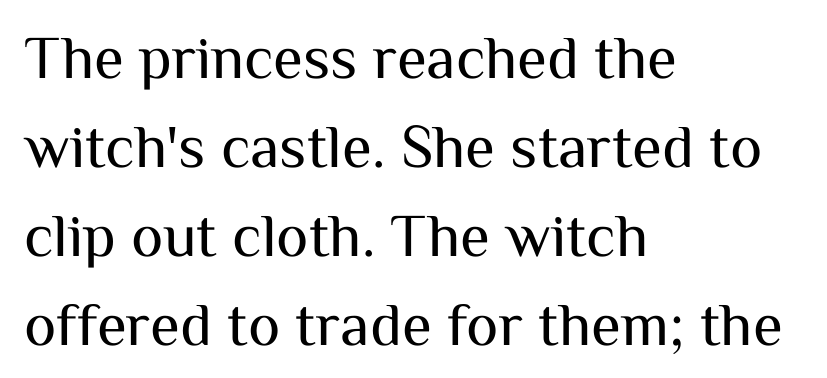
Each stroke keeps to a modest, everyday thickness or less. Plain, unruled lines of type. Words appear dense and cohesive because spacing is normal. Font category for this specimen: sans-serif. Whoever set this chose a conventional vertical rhythm.
